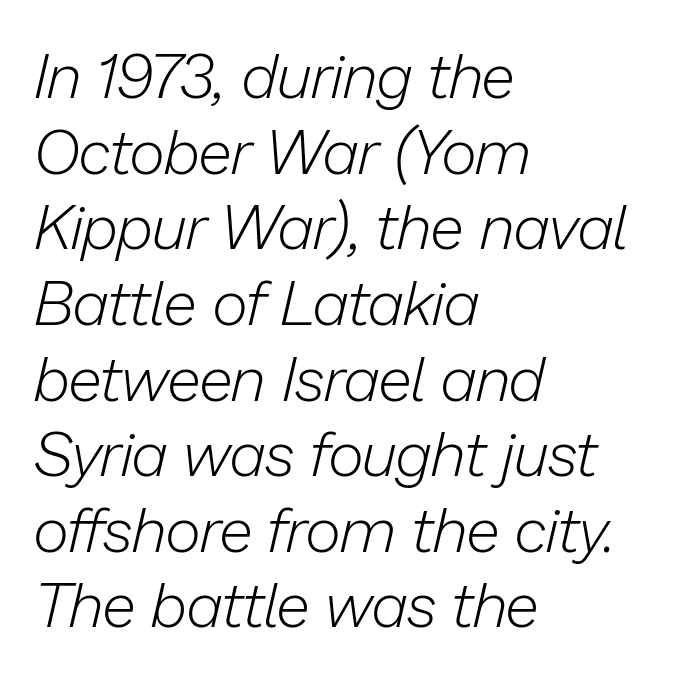
Vertical stems look standard width or narrower in stroke. Do the characters align in a grid? No, the font is proportional. Which margin do the lines hug? The left one — the right edge is uneven. The rendering applies a slant to the glyphs. The glyphs are unaccompanied by any horizontal stroke below them.
